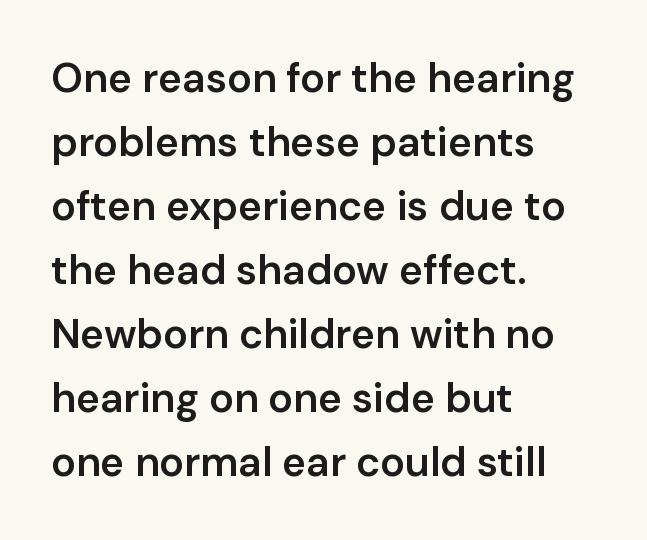
The image shows 41 px semibold sans-serif type, upright; set left-aligned, normal line spacing (1.56x), normal letter spacing, not underlined; low stroke contrast and a medium x-height.
